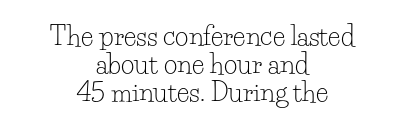
{"italic": "no", "bold": "no", "underline": "no", "align": "center", "line_spacing": "tight", "line_spacing_ratio": 1.07, "letter_spacing": "normal", "letter_spacing_em": 0.0, "glyph_px": 26}
